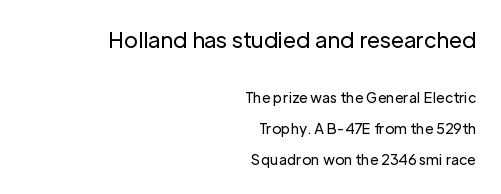
Where is the straight margin? On the right. The gap between lines stays unmarked. Standard letterfit; no display-style spreading of the glyphs. Size contrast runs from large at the top to small at the bottom. Does the leading feel generous? Absolutely, it's lavish. The axis of the letterforms is exactly vertical.
